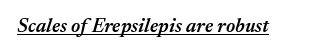
Q: Is the text bold? A: Semi-bold.
Q: Is the text italic (slanted)? A: Yes, it leans right by about 17 degrees.
Q: Is the text underlined? A: Yes.
Q: Is the spacing between letters normal or unusually wide? A: Normal.
